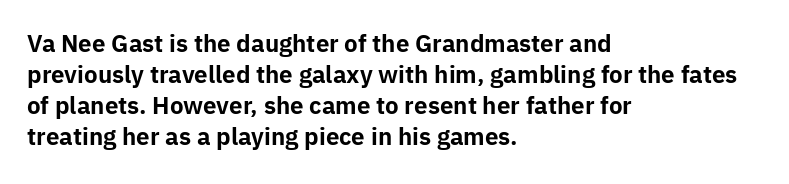
Caption: bold face, heavy strokes. Compared with typical body copy, the letter spacing here is the same. Line starts are locked; line ends wander. The axis of the letterforms is exactly vertical.
